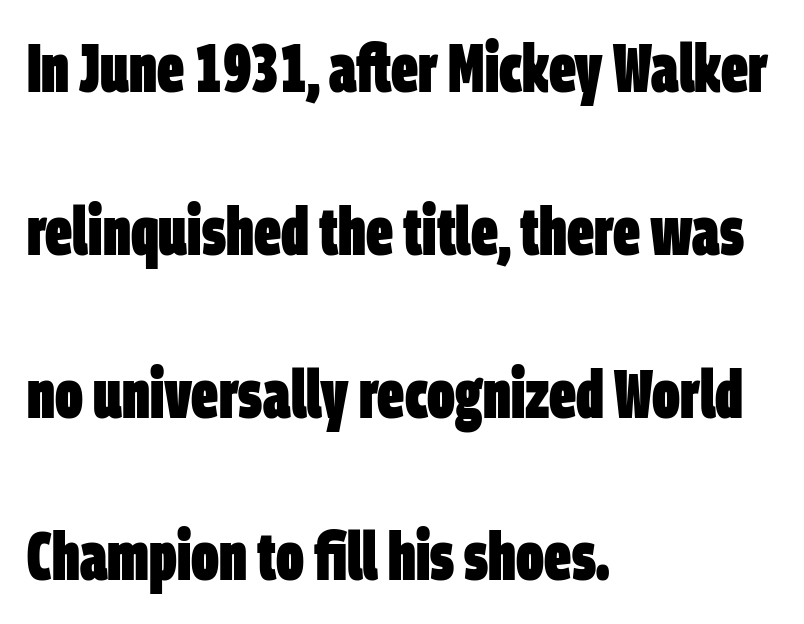
Q: Is the text bold? A: Yes.
Q: Is the typeface a serif or a sans-serif typeface? A: Sans-serif.
Q: Is the text underlined? A: No.
Q: How is the paragraph aligned? A: Left-aligned.
Q: Is the spacing between letters normal or unusually wide? A: Normal.
Q: Is the spacing between lines tight, normal or loose? A: Loose.
Q: Width (condensed, normal, or wide)? A: Condensed.
Q: Stroke contrast? A: Low.
Q: x-height? A: Large.
Q: Monospaced? A: No.
